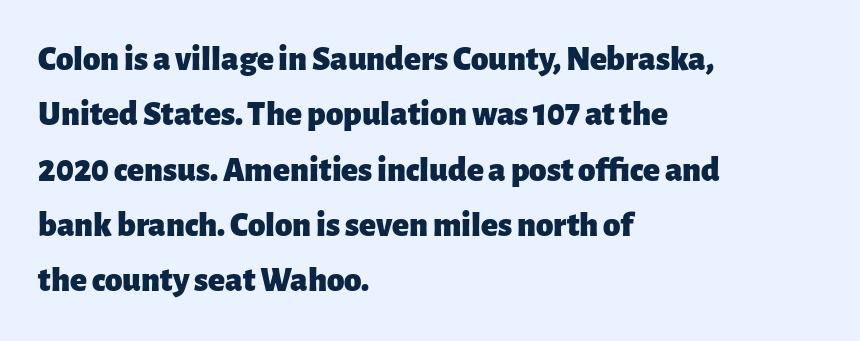
The image shows 35 px heavy sans-serif type, upright; set left-aligned, normal line spacing (1.58x), normal letter spacing, not underlined; low stroke contrast and a medium x-height.
